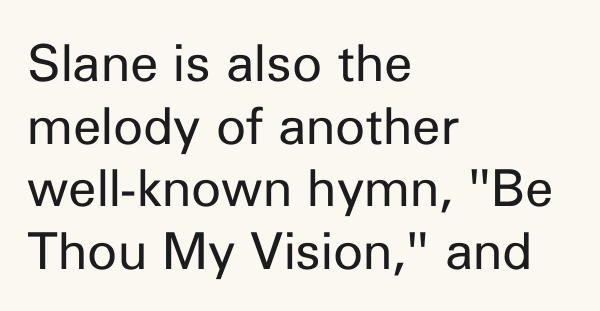
Q: Is the text bold? A: No.
Q: Is the text italic (slanted)? A: No, it is upright.
Q: Is the typeface a serif or a sans-serif typeface? A: Sans-serif.
Q: Is the text underlined? A: No.
Q: How is the paragraph aligned? A: Left-aligned.
Q: Is the spacing between letters normal or unusually wide? A: Normal.
Q: Width (condensed, normal, or wide)? A: Normal.
Q: Stroke contrast? A: Low.
Q: x-height? A: Medium.
Q: Monospaced? A: No.
